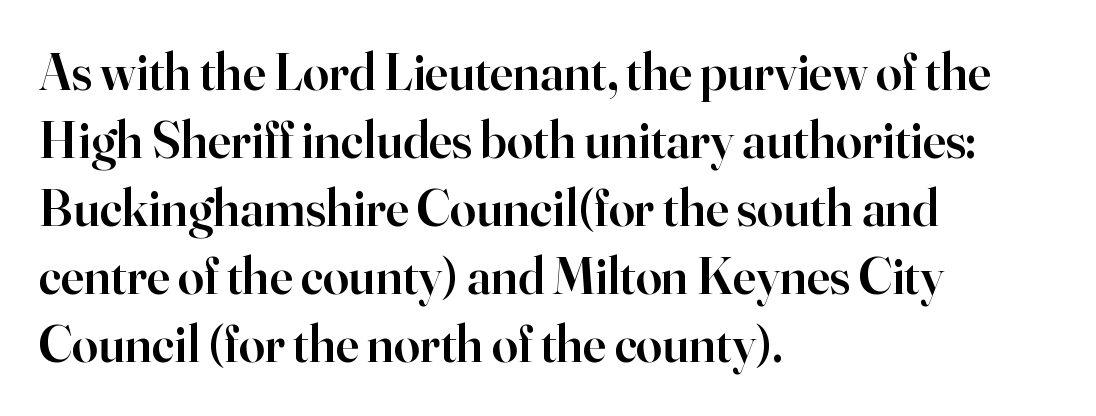
Posture: vertical. The typesetting leans somewhat heavy: a semibold. Teacher's note: observe the even left margin — that is flush-left alignment. What stands out about the letter spacing? Nothing — it is the standard amount. Quick note: underline off.
